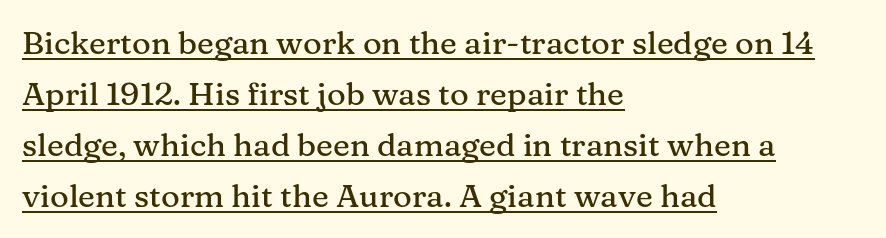
Does extra space separate the letters? No, they use regular spacing. These lines sit exactly where default settings would place them. The passage shown is typed in a proportional face where columns would drift. The lettering holds an erect, upright posture throughout. What decoration does the sample have? An underline.
